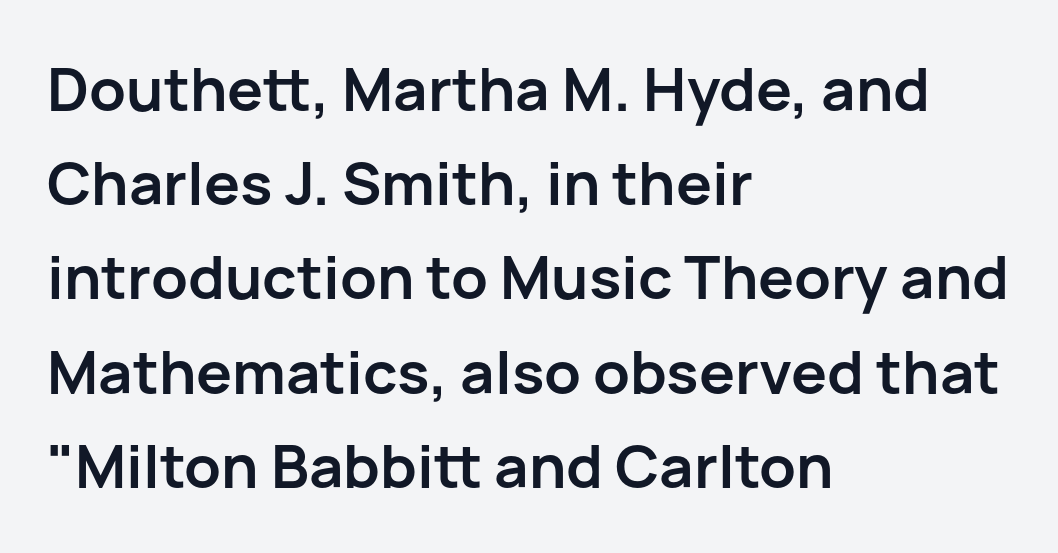
The image shows 60 px semibold sans-serif type, upright; set left-aligned, normal line spacing (1.57x), normal letter spacing, not underlined; low stroke contrast and a medium x-height.
